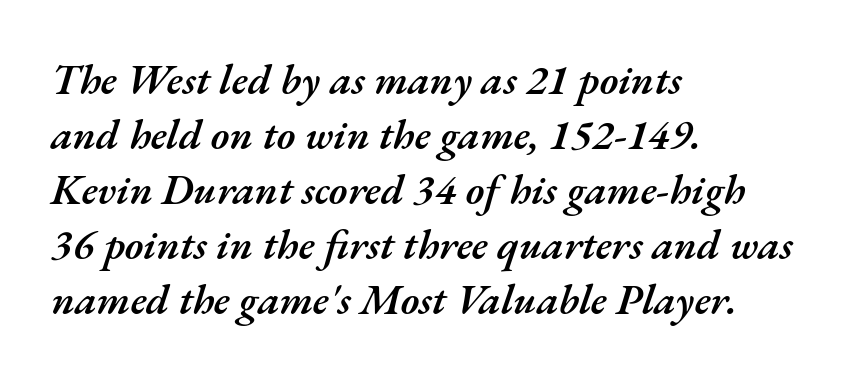
Set as a demibold, roughly 600 on the weight scale. Quick note: interline space is typical. Do the characters align in a grid? No, the font is proportional. The space directly below the letters is spotless. Tall strokes in this sample are angled rather than plumb.
